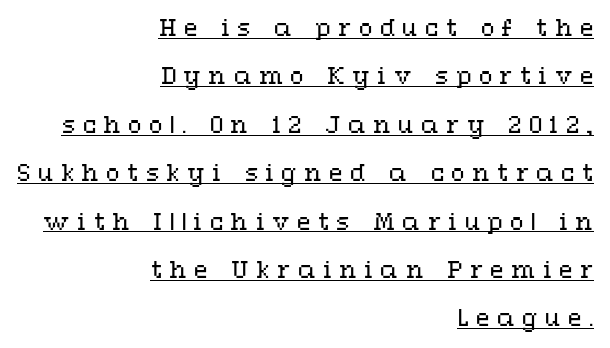
{"italic": "no", "bold": "no", "underline": "yes", "align": "right", "line_spacing": "loose", "line_spacing_ratio": 2.2, "letter_spacing": "wide", "letter_spacing_em": 0.34, "glyph_px": 22}
